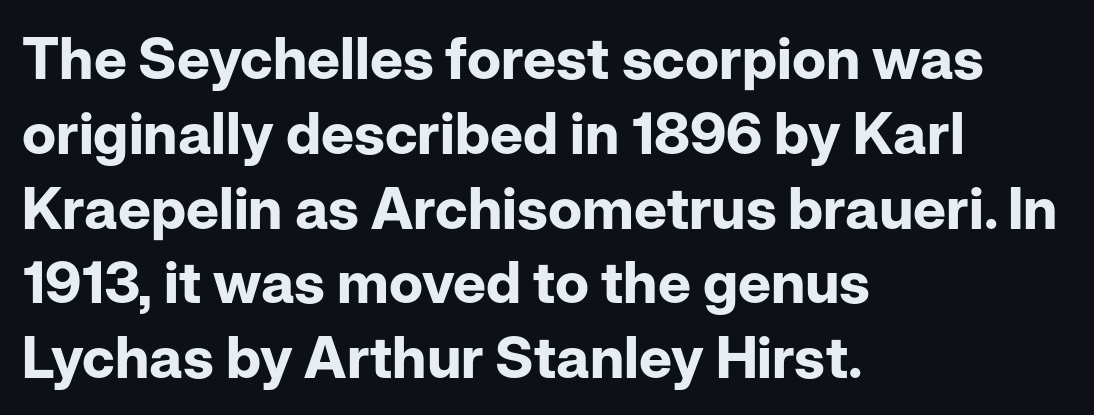
The image shows 58 px bold sans-serif type, upright; set left-aligned, normal line spacing (1.29x), normal letter spacing, not underlined; low stroke contrast and a medium x-height.
